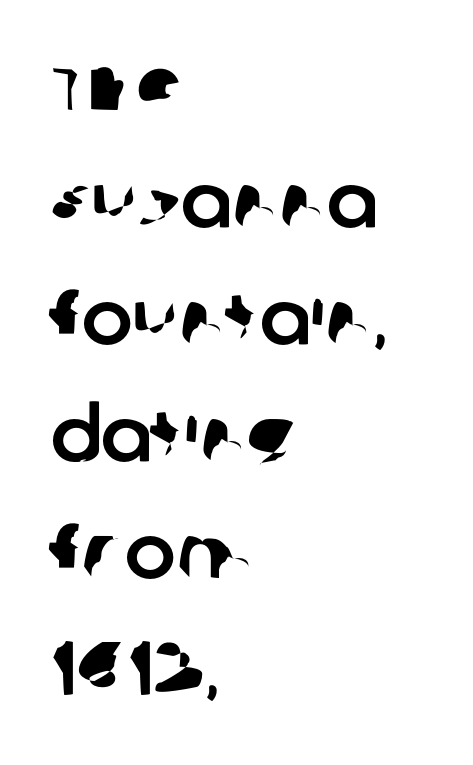
{"serif": "no", "width": "normal", "stroke_contrast": "low", "x_height": "large", "monospaced": "no", "underline": "no", "align": "left", "line_spacing": "normal", "line_spacing_ratio": 1.54, "letter_spacing": "normal", "letter_spacing_em": 0.0, "glyph_px": 76}
